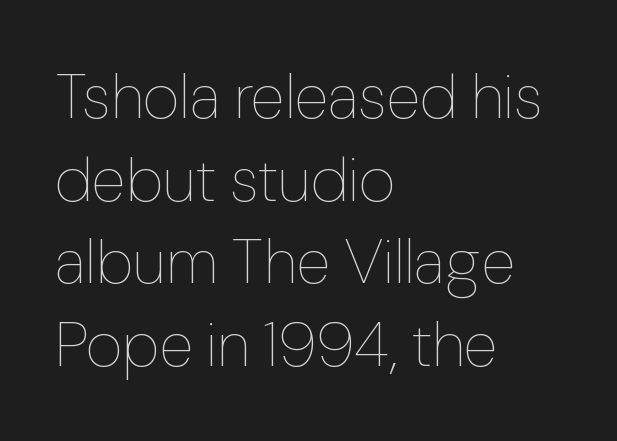
Tracking value appears to be zero — textbook default spacing. The lines are quadded left. The string is rendered with underlining switched off. The rendering uses a moderate line-height, typical for paragraphs.
